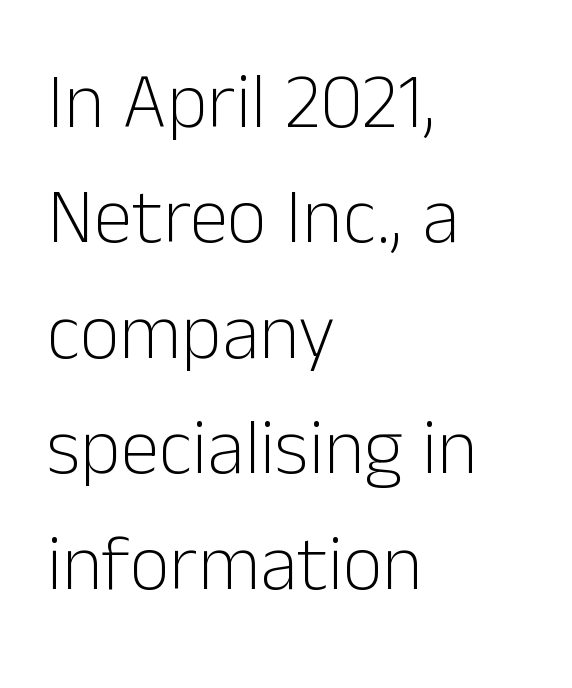
{"serif": "no", "italic": "no", "bold": "no", "weight": "light", "width": "normal", "stroke_contrast": "low", "x_height": "medium", "monospaced": "no", "underline": "no", "align": "left", "line_spacing": "normal", "line_spacing_ratio": 1.48, "letter_spacing": "normal", "letter_spacing_em": 0.0, "glyph_px": 78}
